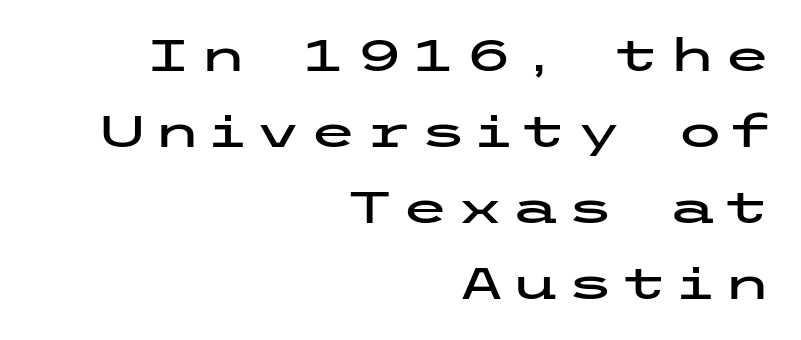
{"serif": "no", "italic": "no", "width": "wide", "stroke_contrast": "low", "x_height": "medium", "underline": "no", "align": "right", "line_spacing_ratio": 1.73, "glyph_px": 44}
